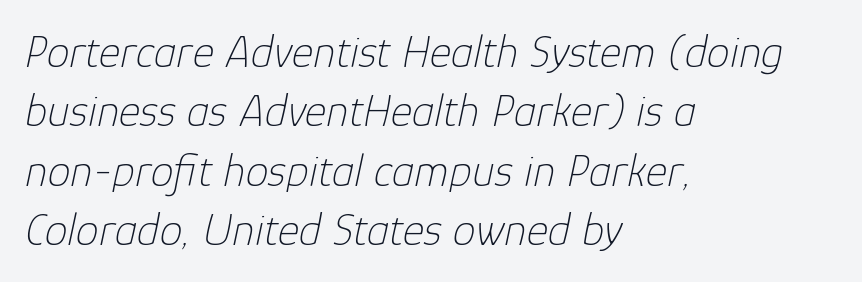
Does the leading feel generous? No, just average. The strip under each line holds only bare page. When letters slant like this, we call the style italic. Is this a fixed-width face? No — the glyphs have proportional, varying widths.
